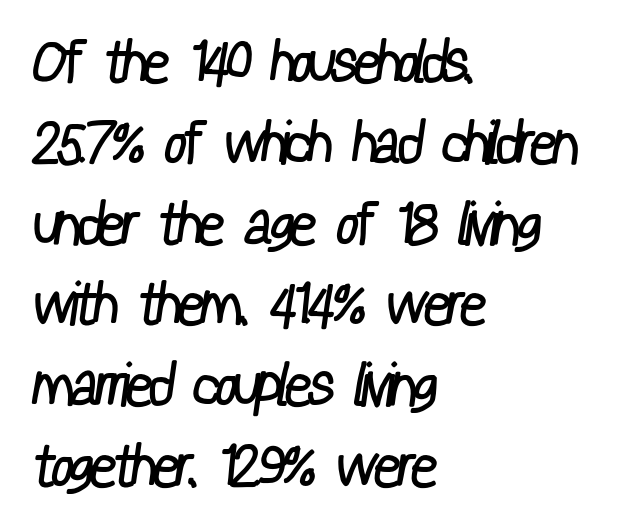
Q: Is the text bold? A: No.
Q: Is the typeface a serif or a sans-serif typeface? A: Sans-serif.
Q: Is the text underlined? A: No.
Q: How is the paragraph aligned? A: Left-aligned.
Q: Is the spacing between letters normal or unusually wide? A: Normal.
Q: Is the spacing between lines tight, normal or loose? A: Normal.
Q: Width (condensed, normal, or wide)? A: Condensed.
Q: Stroke contrast? A: Low.
Q: x-height? A: Medium.
Q: Monospaced? A: No.
